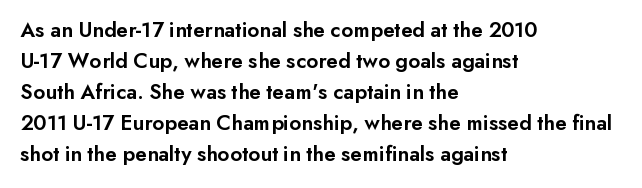
{"italic": "no", "bold": "semi", "underline": "no", "align": "left", "line_spacing": "normal", "line_spacing_ratio": 1.41, "letter_spacing": "normal", "letter_spacing_em": 0.0, "glyph_px": 22}
